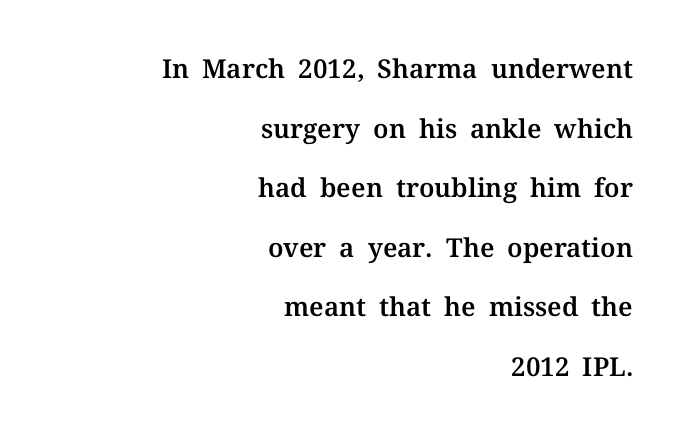
Vertical strokes here are truly vertical. The ragged edge is on the left, which tells us the setting is flush right. Underlining? Definitely not there. Standard letterfit; no display-style spreading of the glyphs.
